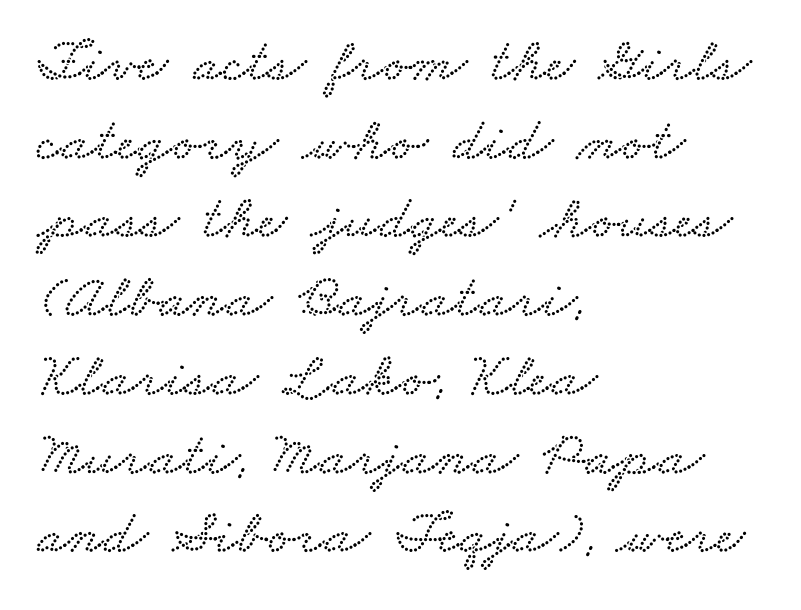
{"width": "wide", "stroke_contrast": "low", "x_height": "small", "monospaced": "no", "underline": "no", "align": "left", "line_spacing": "normal", "line_spacing_ratio": 1.27, "letter_spacing": "normal", "letter_spacing_em": 0.0, "glyph_px": 62}
